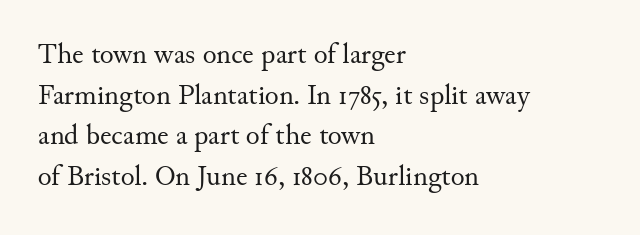
{"serif": "yes", "italic": "no", "bold": "no", "weight": "regular", "width": "normal", "stroke_contrast": "medium", "x_height": "small", "monospaced": "no", "underline": "no", "align": "left", "line_spacing": "normal", "line_spacing_ratio": 1.4, "letter_spacing": "normal", "letter_spacing_em": 0.0, "glyph_px": 29}
